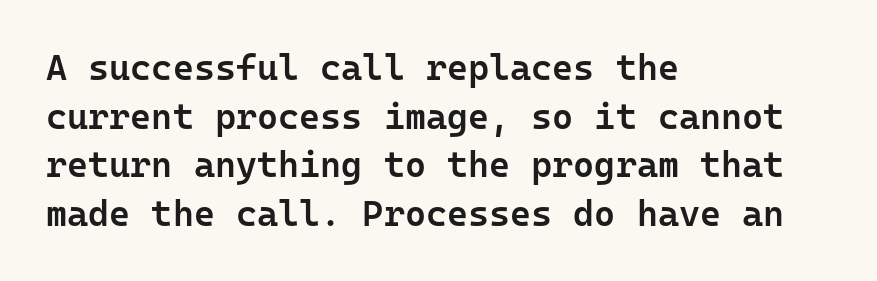
{"serif": "no", "italic": "no", "bold": "semi", "weight": "semibold", "width": "normal", "stroke_contrast": "low", "x_height": "medium", "monospaced": "yes", "underline": "no", "align": "left", "line_spacing": "normal", "line_spacing_ratio": 1.35, "letter_spacing": "normal", "letter_spacing_em": 0.0, "glyph_px": 36}
